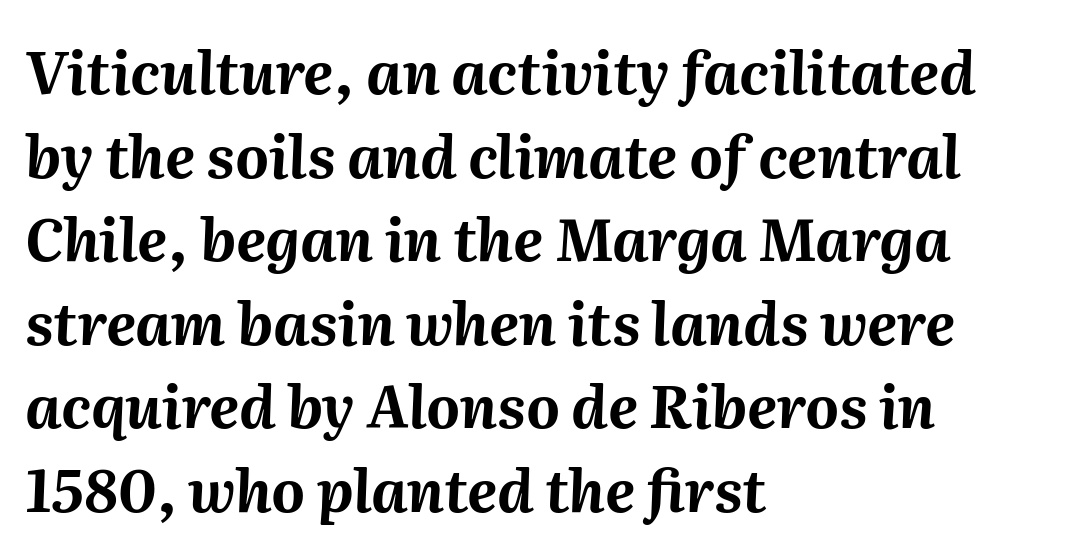
Q: Is the text bold? A: Yes.
Q: Is the text italic (slanted)? A: Yes, it leans right by about 2 degrees.
Q: Is the text underlined? A: No.
Q: How is the paragraph aligned? A: Left-aligned.
Q: Is the spacing between letters normal or unusually wide? A: Normal.
Q: Is the spacing between lines tight, normal or loose? A: Normal.
Q: Width (condensed, normal, or wide)? A: Normal.
Q: Stroke contrast? A: Medium.
Q: x-height? A: Medium.
Q: Monospaced? A: No.
